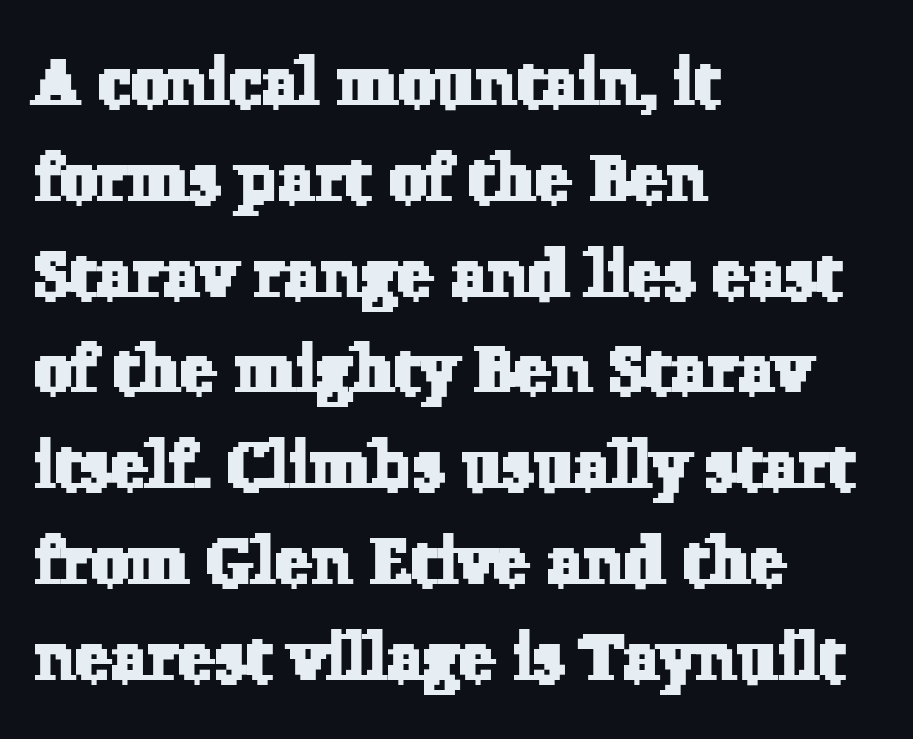
{"serif": "yes", "width": "normal", "stroke_contrast": "low", "x_height": "medium", "monospaced": "no", "underline": "no", "align": "left", "line_spacing": "normal", "line_spacing_ratio": 1.43, "letter_spacing": "normal", "letter_spacing_em": 0.0, "glyph_px": 67}
